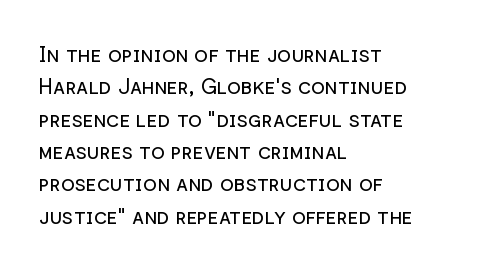
Words float on clear page, feet unadorned. Letters have the restrained weight of plain body copy at most. Horizontal alignment here is leftward, the default for most running prose. Whoever set this chose a conventional vertical rhythm. This sample uses an upright cut, with every glyph sitting square on the baseline.
